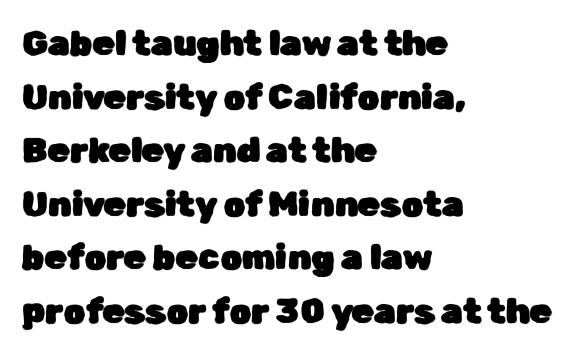
{"serif": "no", "italic": "no", "width": "normal", "stroke_contrast": "low", "x_height": "medium", "monospaced": "no", "underline": "no", "align": "left", "line_spacing": "normal", "line_spacing_ratio": 1.53, "letter_spacing": "normal", "letter_spacing_em": 0.0, "glyph_px": 35}
